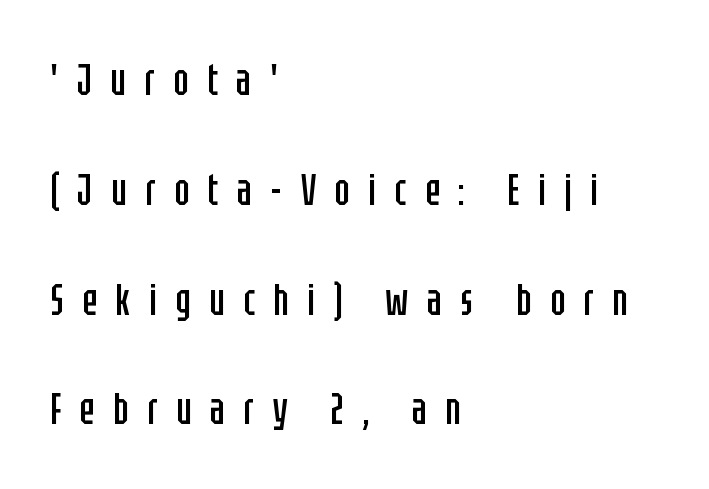
The image shows 45 px regular-weight, condensed sans-serif type, upright; set left-aligned, loose line spacing (2.44x), unusually wide letter spacing (+0.41 em), not underlined; low stroke contrast and a large x-height.
